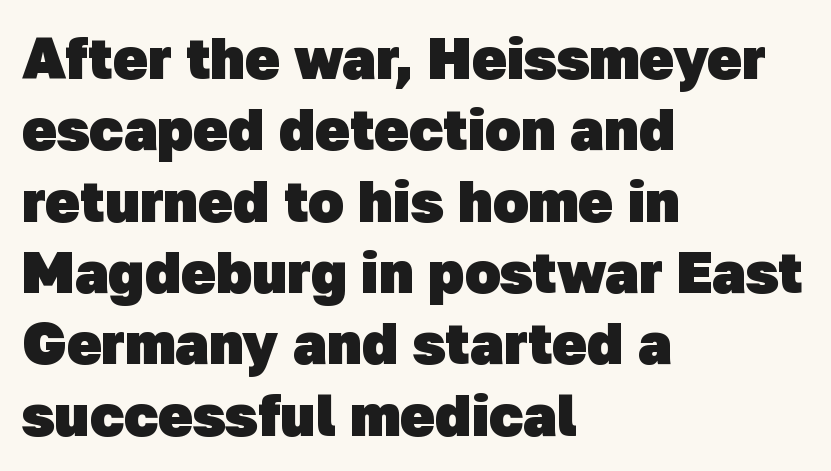
{"serif": "no", "bold": "yes", "weight": "heavy", "width": "normal", "stroke_contrast": "low", "x_height": "medium", "monospaced": "no", "underline": "no", "align": "left", "line_spacing_ratio": 1.23, "letter_spacing": "normal", "letter_spacing_em": 0.0, "glyph_px": 58}
